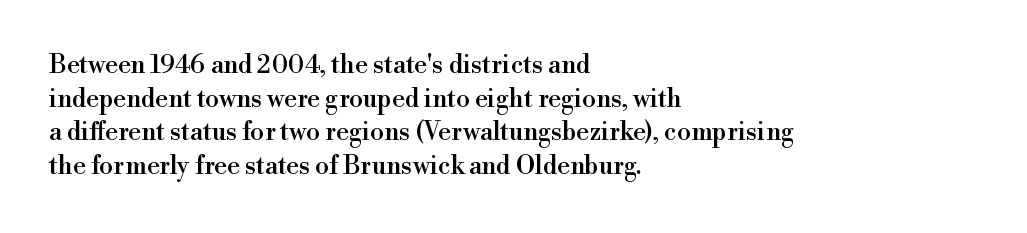
Caption: multi-line text, flush left, ragged right. The font's upright variant was chosen for this text. What stands out about the letter spacing? Nothing — it is the standard amount. Has an underline been added? It has not. This block has exactly the height ordinary leading produces.
